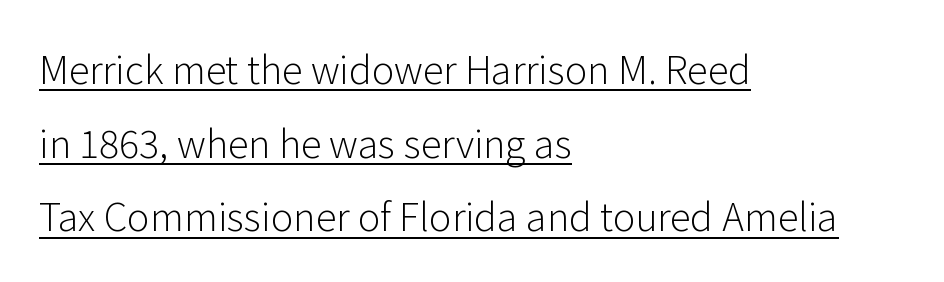
{"serif": "no", "italic": "no", "bold": "no", "weight": "light", "width": "normal", "stroke_contrast": "low", "x_height": "medium", "monospaced": "no", "underline": "yes", "align": "left", "line_spacing": "loose", "line_spacing_ratio": 1.94, "letter_spacing": "normal", "letter_spacing_em": 0.0, "glyph_px": 38}
